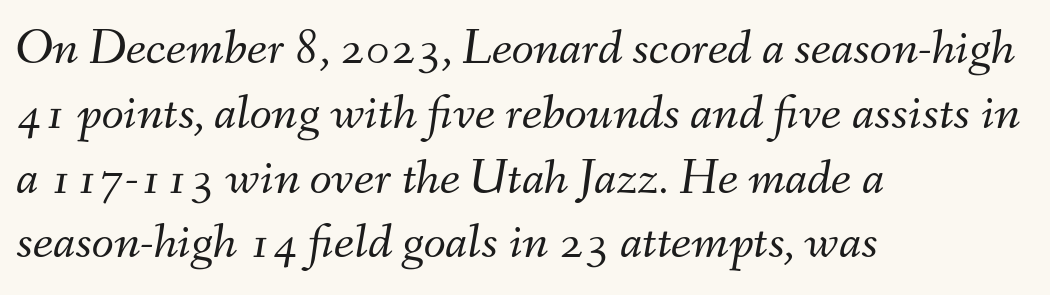
{"italic": "yes", "lean": "right", "slant_degrees": 9, "bold": "no", "weight": "light", "width": "normal", "stroke_contrast": "medium", "x_height": "small", "monospaced": "no", "underline": "no", "align": "left", "line_spacing": "normal", "line_spacing_ratio": 1.27, "letter_spacing": "normal", "letter_spacing_em": 0.0, "glyph_px": 51}
